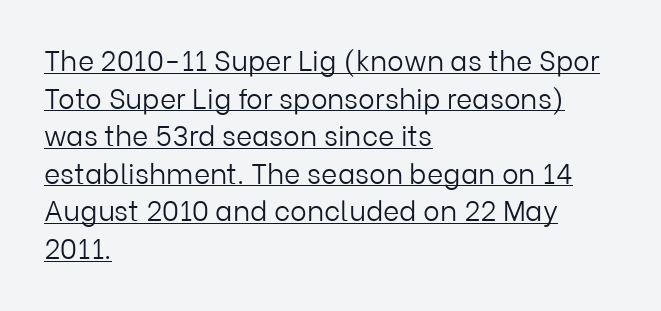
The image shows 28 px light sans-serif type, upright; set left-aligned, normal line spacing (1.34x), normal letter spacing, underlined; low stroke contrast and a medium x-height.
